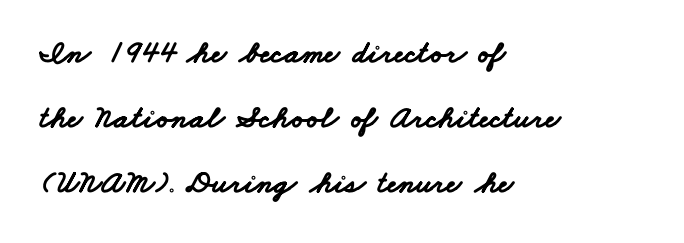
The image shows 32 px bold, wide sans-serif type; set left-aligned, loose line spacing (2.03x), normal letter spacing, not underlined; low stroke contrast and a small x-height.
